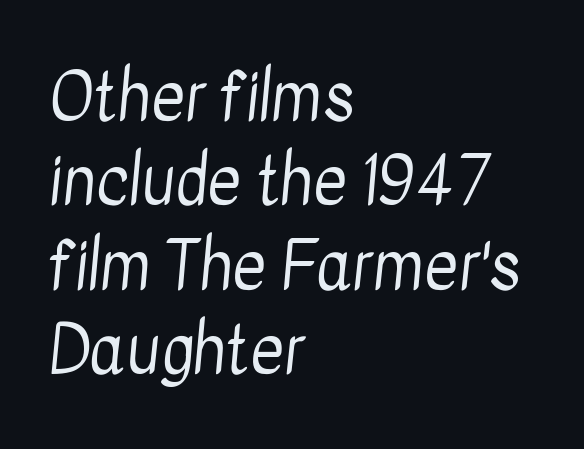
The image shows 66 px regular-weight, condensed sans-serif type; set left-aligned, normal line spacing (1.28x), normal letter spacing, not underlined; low stroke contrast and a medium x-height.
